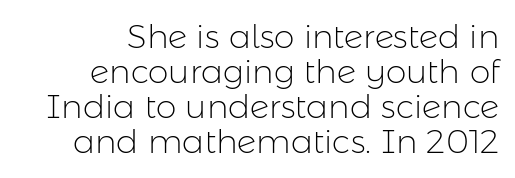
Serifs: no, the terminals of the letterforms are clean. Every stem runs plumb, perpendicular to the baseline. Compared with a typical body face, this is equally light or lighter still. Vertically, the passage feels compressed, each row crowding the next.
